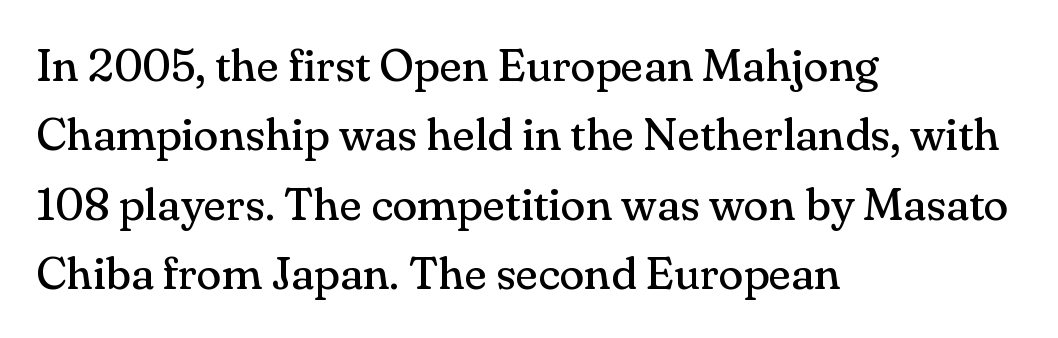
A typesetter would label this face a serif. A classic flush-left, rag-right setting is used for this passage. This rendering leaves character spacing at its baseline value. Do the characters align in a grid? No, the font is proportional.
